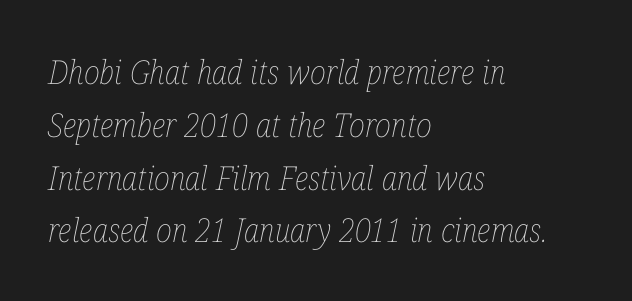
An italicized treatment has been applied to the whole sample. The zone under the glyphs is completely vacant. Is this a heavy cut? Hardly; it is regular or lighter. This sample is left-justified, so line endings fall wherever the words run out.
